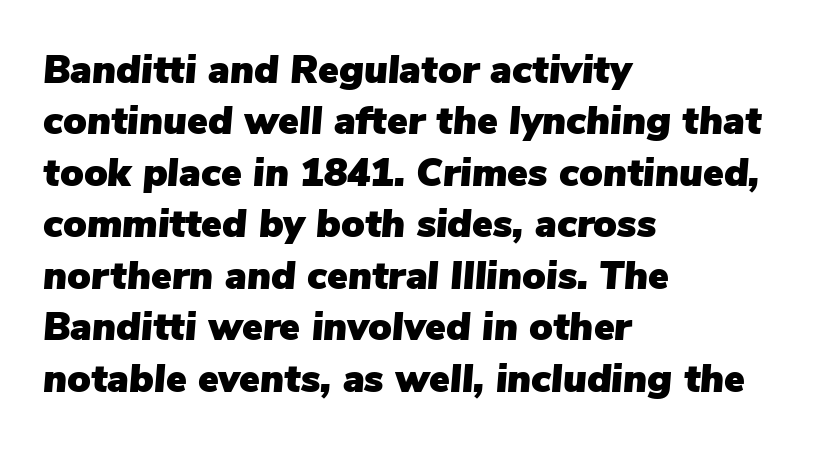
{"italic": "yes", "lean": "right", "slant_degrees": 5, "width": "normal", "stroke_contrast": "low", "x_height": "medium", "monospaced": "no", "underline": "no", "align": "left", "line_spacing": "normal", "line_spacing_ratio": 1.32, "letter_spacing": "normal", "letter_spacing_em": 0.0, "glyph_px": 39}
